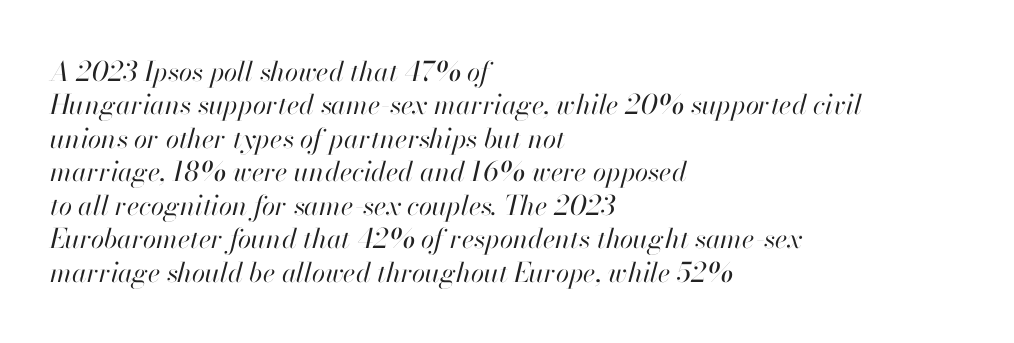
The image shows 27 px text type, italic (leaning right); set left-aligned, line spacing 1.24x, normal letter spacing, not underlined.
